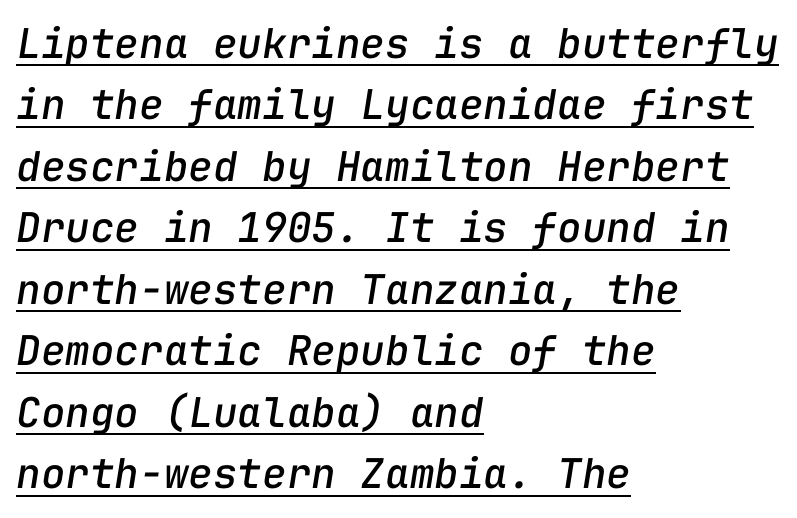
Q: Is the text italic (slanted)? A: Yes, it leans right by about 9 degrees.
Q: Is the text underlined? A: Yes.
Q: How is the paragraph aligned? A: Left-aligned.
Q: Is the spacing between letters normal or unusually wide? A: Normal.
Q: Is the spacing between lines tight, normal or loose? A: Normal.
Q: Width (condensed, normal, or wide)? A: Normal.
Q: Stroke contrast? A: Low.
Q: x-height? A: Medium.
Q: Monospaced? A: Yes.
